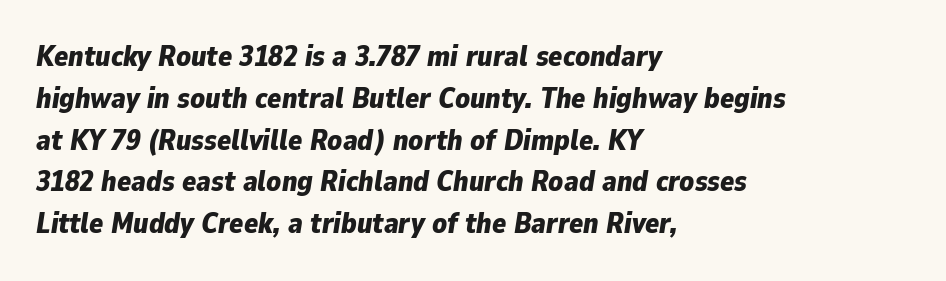
The image shows 29 px bold type, italic (leaning right); set left-aligned, normal line spacing (1.44x), normal letter spacing, not underlined; low stroke contrast and a medium x-height.
